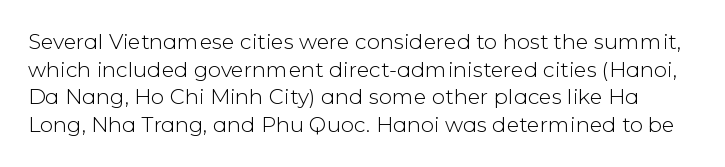
One glance says typical: line gaps are just what's usual. Do the letters lean? They stand straight. A typesetter would call this zero additional tracking. A light-to-regular cut is what we see here.
